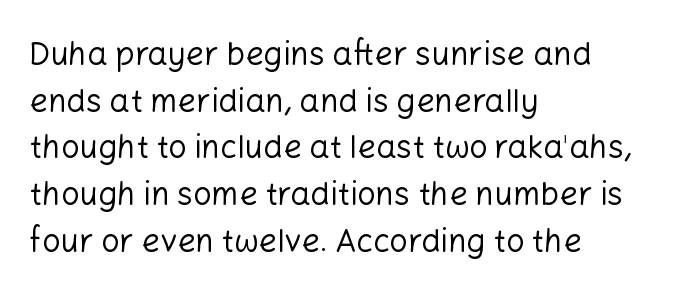
The image shows 32 px regular-weight sans-serif type, upright; set left-aligned, normal line spacing (1.46x), normal letter spacing, not underlined; low stroke contrast and a medium x-height.
